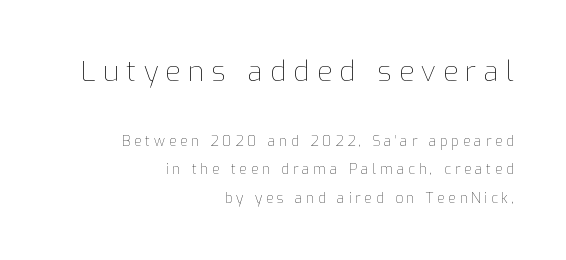
{"italic": "no", "bold": "no", "weight": "thin", "width": "normal", "stroke_contrast": "low", "x_height": "medium", "monospaced": "no", "underline": "no", "align": "right", "line_spacing": "loose", "line_spacing_ratio": 2.02, "letter_spacing": "wide", "letter_spacing_em": 0.26, "larger_block": "first", "size_ratio": 2.0, "glyph_px": 28}
